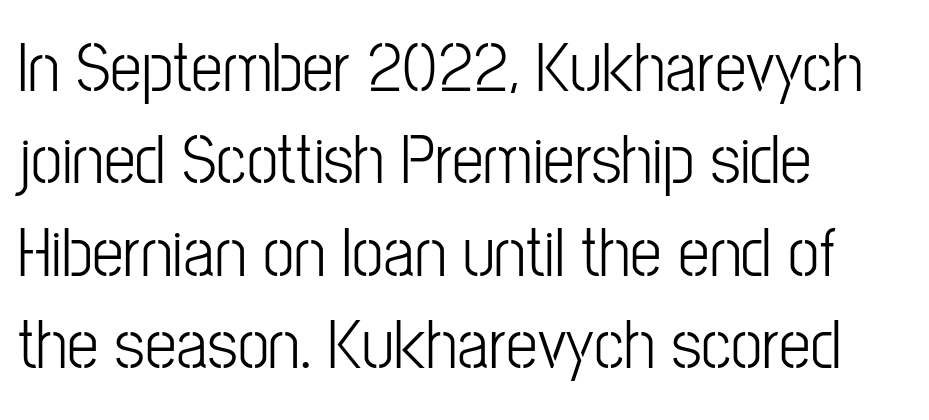
{"serif": "no", "italic": "no", "width": "condensed", "stroke_contrast": "low", "x_height": "medium", "monospaced": "no", "underline": "no", "align": "left", "line_spacing": "normal", "line_spacing_ratio": 1.3, "letter_spacing": "normal", "letter_spacing_em": 0.0, "glyph_px": 71}
